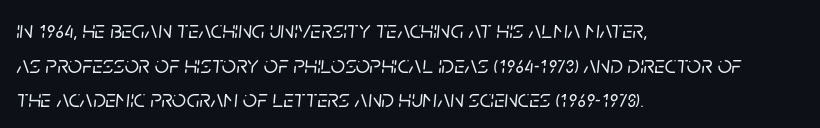
{"italic": "yes", "lean": "right", "slant_degrees": 5, "underline": "no", "align": "left", "line_spacing": "normal", "line_spacing_ratio": 1.39, "letter_spacing": "normal", "letter_spacing_em": 0.0, "glyph_px": 25}
